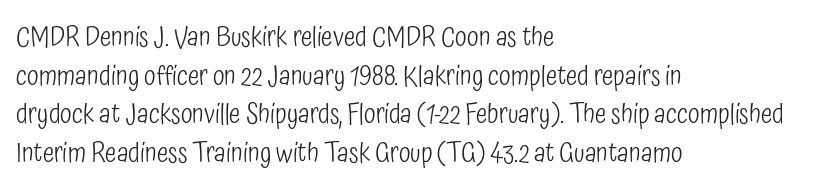
Stroke thickness stays within the range of a standard reading face or lighter. Notice how descenders clear the ascenders below comfortably — that's standard leading. There is no visible air inserted between adjacent glyphs. Casual observation: everything's shoved over to the left. The specimen omits any rule beneath the text block's lines. The letters stand straight up with perfectly vertical stems.
